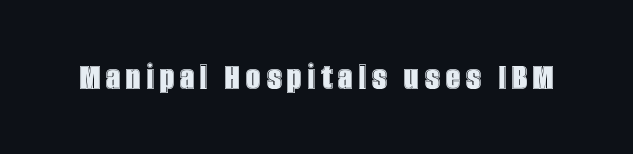
Spacing verdict: proportional, widths tailored to each character. The area under the type is left untouched. Italic? Not at all — the glyphs are vertical.
